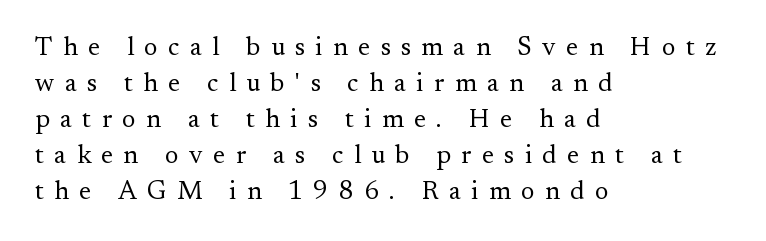
{"italic": "no", "bold": "no", "underline": "no", "align": "left", "line_spacing": "normal", "line_spacing_ratio": 1.38, "letter_spacing": "wide", "letter_spacing_em": 0.4, "glyph_px": 26}
